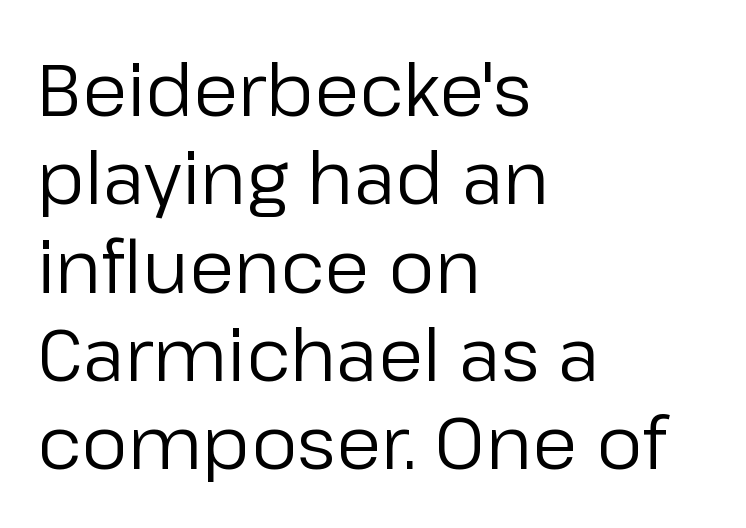
The image shows 73 px regular-weight sans-serif type, upright; set left-aligned, line spacing 1.21x, normal letter spacing, not underlined; low stroke contrast and a medium x-height.
